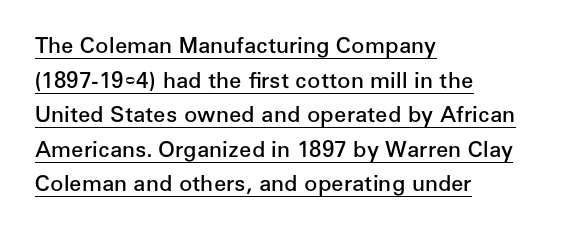
Q: Is the text bold? A: Semi-bold.
Q: Is the text italic (slanted)? A: No, it is upright.
Q: Is the text underlined? A: Yes.
Q: How is the paragraph aligned? A: Left-aligned.
Q: Is the spacing between letters normal or unusually wide? A: Normal.
Q: Is the spacing between lines tight, normal or loose? A: Normal.
